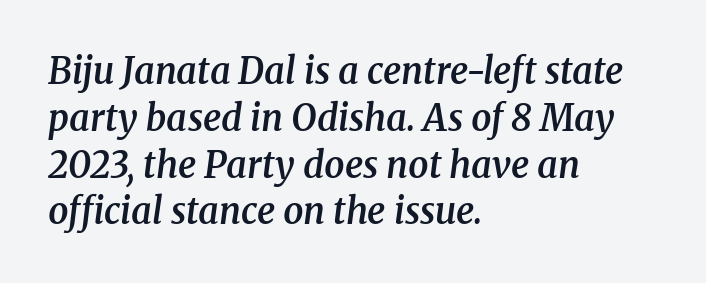
Q: Is the text bold? A: Semi-bold.
Q: Is the text italic (slanted)? A: Yes, it leans right by about 8 degrees.
Q: Is the typeface a serif or a sans-serif typeface? A: Serif.
Q: Is the text underlined? A: No.
Q: How is the paragraph aligned? A: Left-aligned.
Q: Is the spacing between letters normal or unusually wide? A: Normal.
Q: Is the spacing between lines tight, normal or loose? A: Normal.
Q: Width (condensed, normal, or wide)? A: Normal.
Q: Stroke contrast? A: Medium.
Q: x-height? A: Medium.
Q: Monospaced? A: No.
